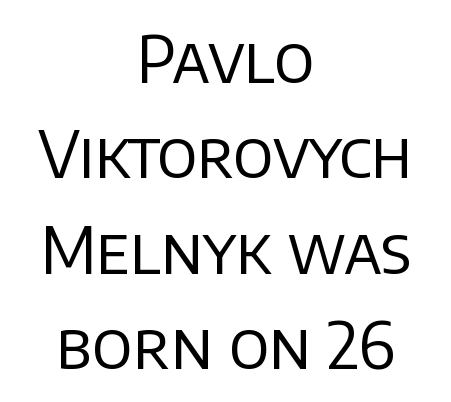
{"serif": "no", "italic": "no", "bold": "no", "weight": "regular", "width": "normal", "stroke_contrast": "low", "x_height": "large", "monospaced": "no", "underline": "no", "align": "center", "line_spacing": "normal", "line_spacing_ratio": 1.49, "letter_spacing": "normal", "letter_spacing_em": 0.0, "glyph_px": 64}
